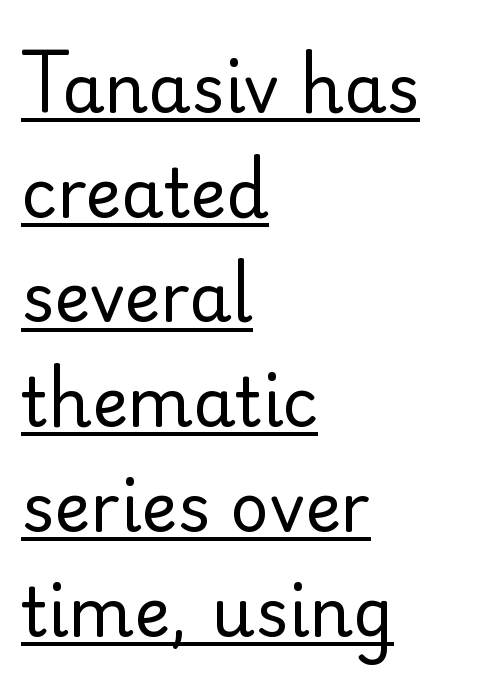
The image shows 68 px regular-weight sans-serif type, upright; set left-aligned, normal line spacing (1.54x), normal letter spacing, underlined; low stroke contrast and a small x-height.
